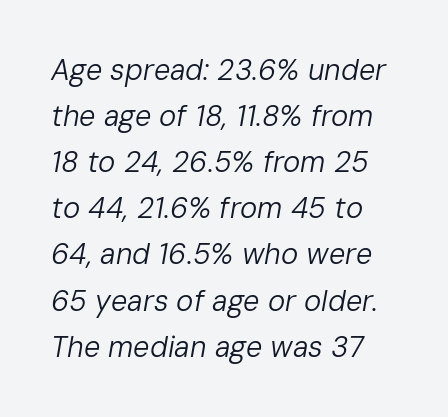
{"italic": "yes", "lean": "right", "slant_degrees": 10, "bold": "no", "weight": "regular", "width": "normal", "stroke_contrast": "low", "x_height": "medium", "monospaced": "no", "underline": "no", "line_spacing": "normal", "line_spacing_ratio": 1.59, "letter_spacing": "normal", "letter_spacing_em": 0.0, "glyph_px": 29}
